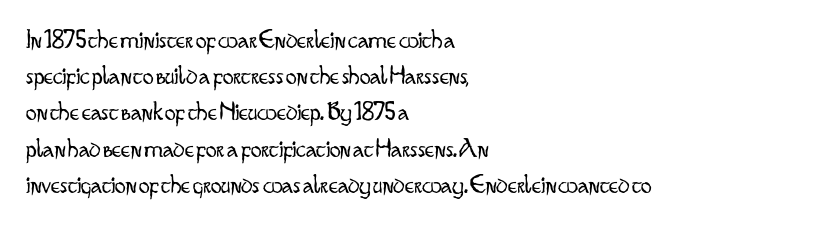
Q: Is the text bold? A: No.
Q: Is the text italic (slanted)? A: No, it is upright.
Q: Is the text underlined? A: No.
Q: How is the paragraph aligned? A: Left-aligned.
Q: Is the spacing between letters normal or unusually wide? A: Normal.
Q: Is the spacing between lines tight, normal or loose? A: Normal.
